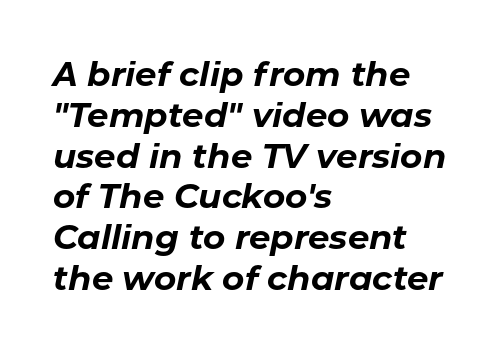
Q: Is the text bold? A: Yes.
Q: Is the text italic (slanted)? A: Yes, it leans right by about 11 degrees.
Q: Is the text underlined? A: No.
Q: How is the paragraph aligned? A: Left-aligned.
Q: Is the spacing between letters normal or unusually wide? A: Normal.
Q: Width (condensed, normal, or wide)? A: Normal.
Q: Stroke contrast? A: Low.
Q: x-height? A: Medium.
Q: Monospaced? A: No.
